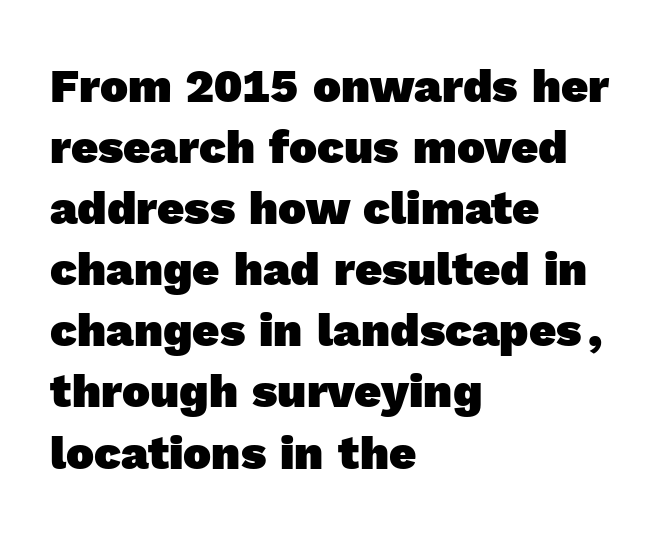
The image shows 47 px heavy sans-serif type; set left-aligned, normal line spacing (1.3x), normal letter spacing, not underlined; a medium x-height.
